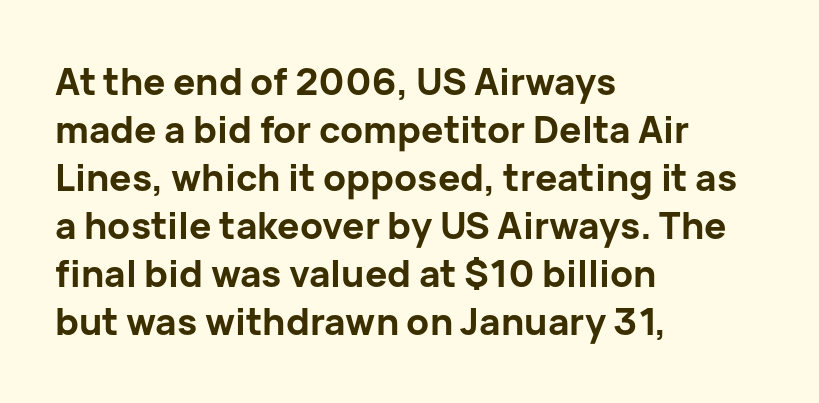
Bold? Absolutely — the strokes are thick and heavy. Each new line begins a customary step beneath the previous one. This sample has the flowing, uneven cadence of proportional lettering. The type family on display is of the sans-serif kind. All the whitespace from short lines collects on the right. Inter-character spacing is left at the font's built-in metrics.
